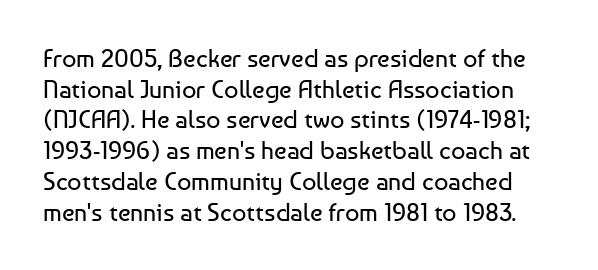
{"italic": "no", "bold": "no", "underline": "no", "line_spacing_ratio": 1.23, "letter_spacing": "normal", "letter_spacing_em": 0.0, "glyph_px": 25}
